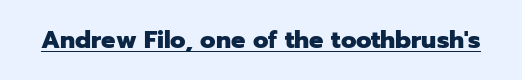
Q: Is the text bold? A: Yes.
Q: Is the text italic (slanted)? A: No, it is upright.
Q: Is the text underlined? A: Yes.
Q: Is the spacing between letters normal or unusually wide? A: Normal.
